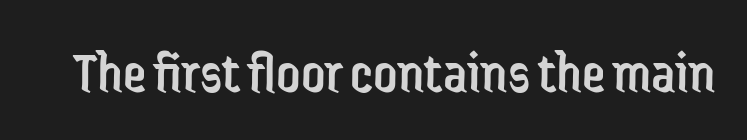
{"serif": "no", "italic": "no", "bold": "no", "weight": "regular", "width": "condensed", "stroke_contrast": "low", "x_height": "medium", "monospaced": "no", "underline": "no", "letter_spacing": "normal", "letter_spacing_em": 0.0, "glyph_px": 59}
